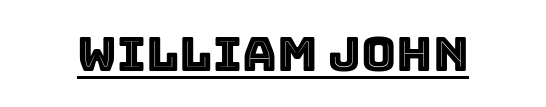
The image shows 48 px text type, upright; set normal letter spacing, underlined; a large x-height.
